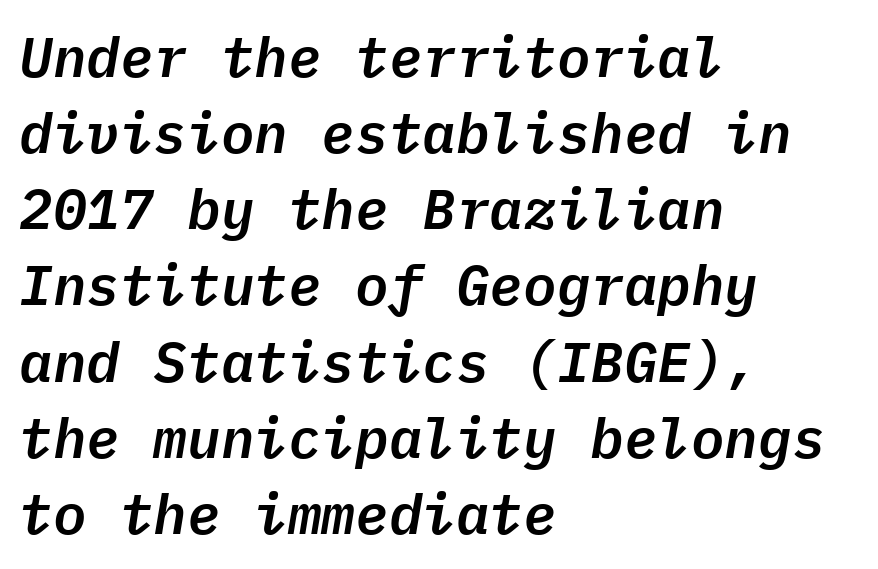
{"italic": "yes", "lean": "right", "slant_degrees": 9, "width": "normal", "stroke_contrast": "low", "x_height": "medium", "monospaced": "yes", "underline": "no", "align": "left", "line_spacing": "normal", "line_spacing_ratio": 1.36, "letter_spacing": "normal", "letter_spacing_em": 0.0, "glyph_px": 56}
